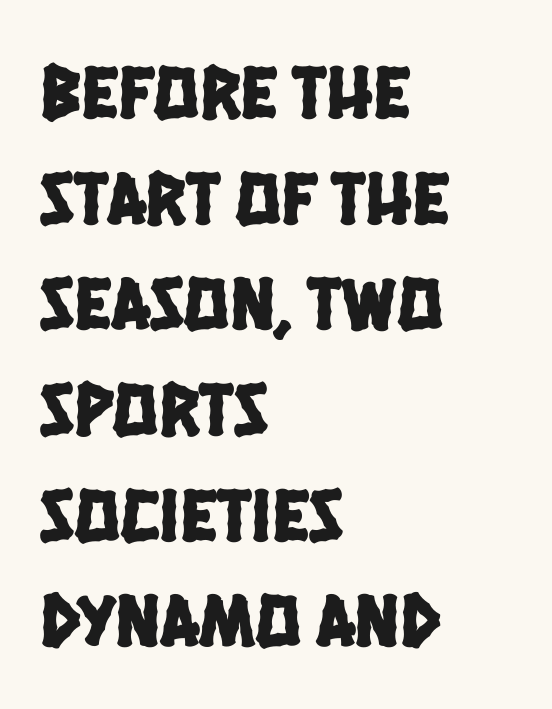
The image shows 76 px condensed sans-serif type; set left-aligned, normal line spacing (1.39x), normal letter spacing, not underlined; low stroke contrast and a large x-height.
